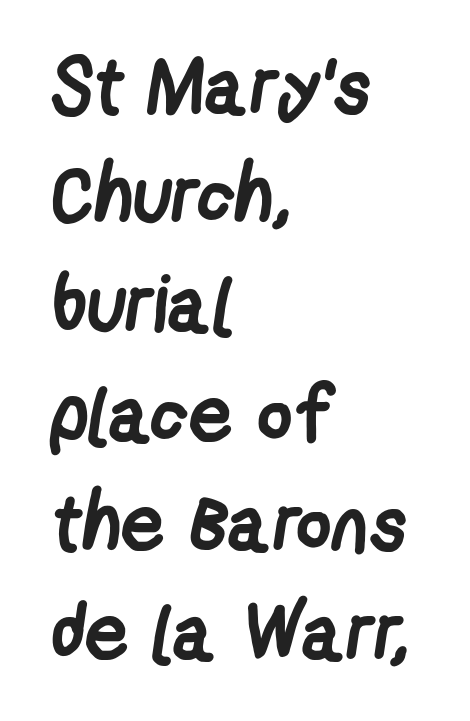
Compared with a centered layout, this one pins lines to the left instead. The glyphs in this specimen are sans serif. Is there much room between lines? A standard amount, neither cramped nor airy. The rendering uses natural spacing where letterforms have individual widths.
